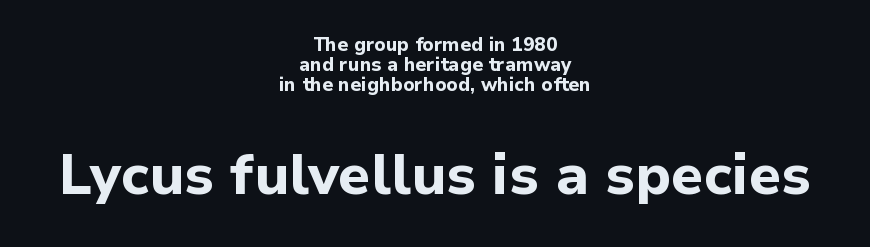
The image shows 57 px bold sans-serif type, upright; set centered, tight line spacing (1.05x), normal letter spacing, not underlined; the second (bottom) block is 3.0x larger; low stroke contrast and a medium x-height.
